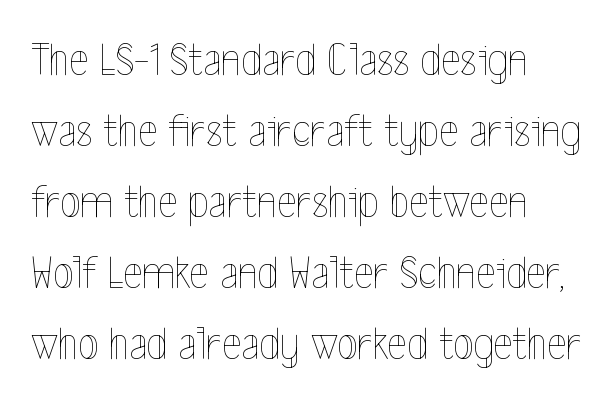
Plain, unruled lines of type. Nope, not italic — everything's standing straight. The passage shown has conventional tracking throughout. Normally led — the rows are evenly, conventionally spaced. These lines are set flush left with a ragged right edge. These lines are rendered in a variable-pitch font.
